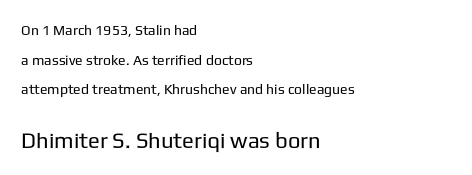
Q: Is the text bold? A: No.
Q: Is the text italic (slanted)? A: No, it is upright.
Q: Is the text underlined? A: No.
Q: How is the paragraph aligned? A: Left-aligned.
Q: Is the spacing between letters normal or unusually wide? A: Normal.
Q: Is the spacing between lines tight, normal or loose? A: Loose.
Q: Which block of text is set in a larger size, the first (top) or the second (bottom)? A: The second (bottom) one.
